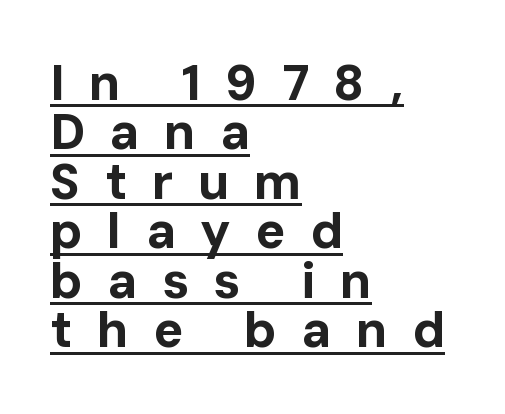
{"serif": "no", "italic": "no", "bold": "yes", "weight": "bold", "width": "normal", "stroke_contrast": "low", "x_height": "medium", "monospaced": "no", "underline": "yes", "align": "left", "line_spacing": "tight", "line_spacing_ratio": 0.99, "letter_spacing": "wide", "letter_spacing_em": 0.49, "glyph_px": 50}
